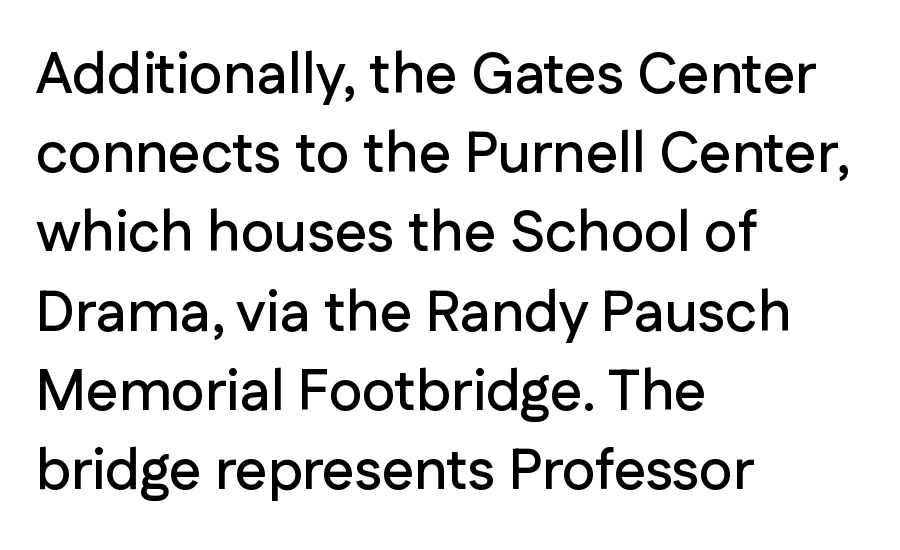
The lines in this sample share a left origin and differ only in where they stop. The designer left line spacing at the default. Decoration check: the copy has no underline. The typography opts for an upright posture over an oblique one.
